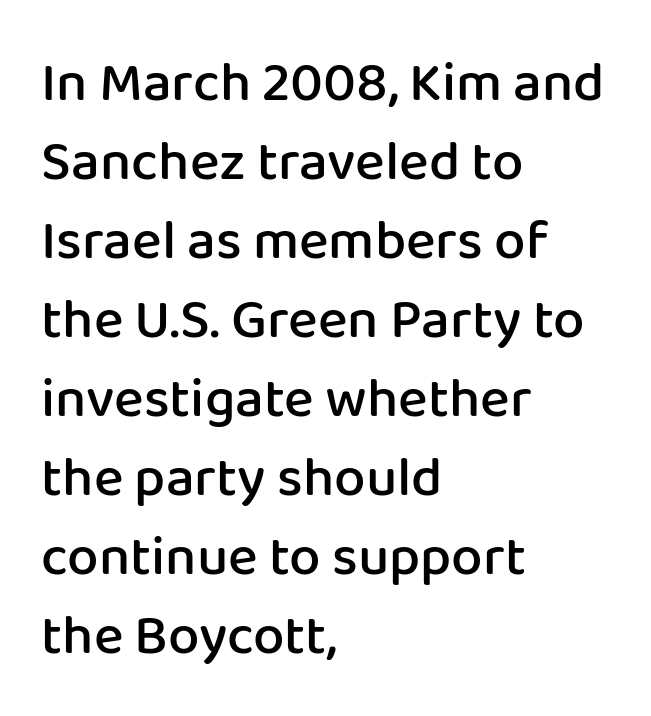
Caption: multi-line text, flush left, ragged right. When letters stand straight like this, we call the style roman or upright. Compared with typical body copy, the letter spacing here is the same. The rendering uses a moderate line-height, typical for paragraphs. Proportional: the letters do not fall into vertical columns.
